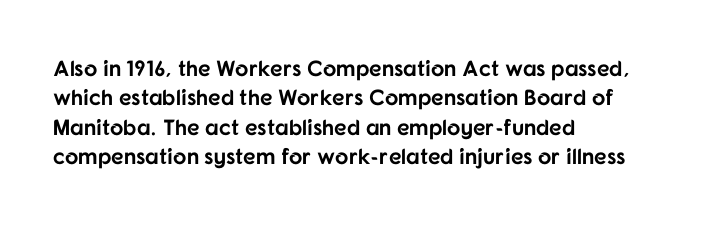
Every character sits straight up, as roman type does. Visually the block forms a straight wall on the left and a jagged coastline on the right. I'd describe the lettering as bold — thick and assertive. Unmarked baselines from the first word to the last.
